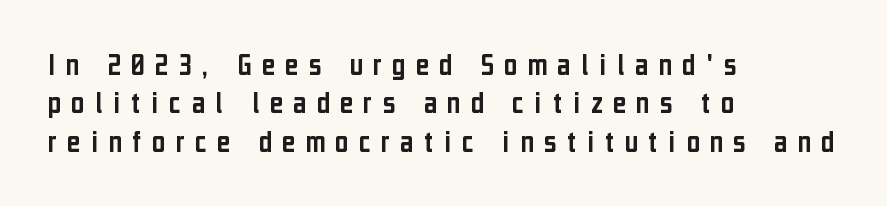
Q: Is the text italic (slanted)? A: No, it is upright.
Q: Is the typeface a serif or a sans-serif typeface? A: Sans-serif.
Q: Is the text underlined? A: No.
Q: How is the paragraph aligned? A: Left-aligned.
Q: Is the spacing between letters normal or unusually wide? A: Unusually wide.
Q: Width (condensed, normal, or wide)? A: Condensed.
Q: Stroke contrast? A: Low.
Q: x-height? A: Medium.
Q: Monospaced? A: No.
